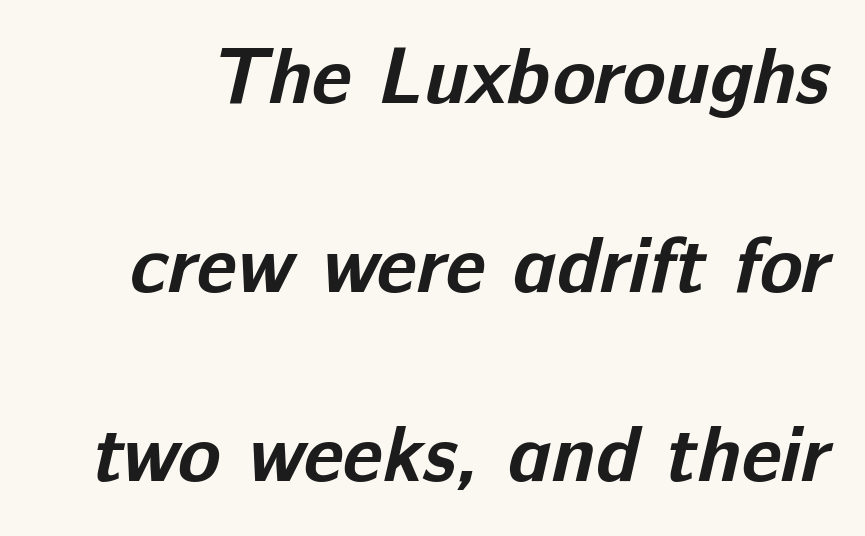
{"serif": "no", "bold": "yes", "weight": "bold", "width": "normal", "stroke_contrast": "low", "x_height": "medium", "monospaced": "no", "underline": "no", "line_spacing": "loose", "line_spacing_ratio": 2.39, "letter_spacing": "normal", "letter_spacing_em": 0.0, "glyph_px": 79}
